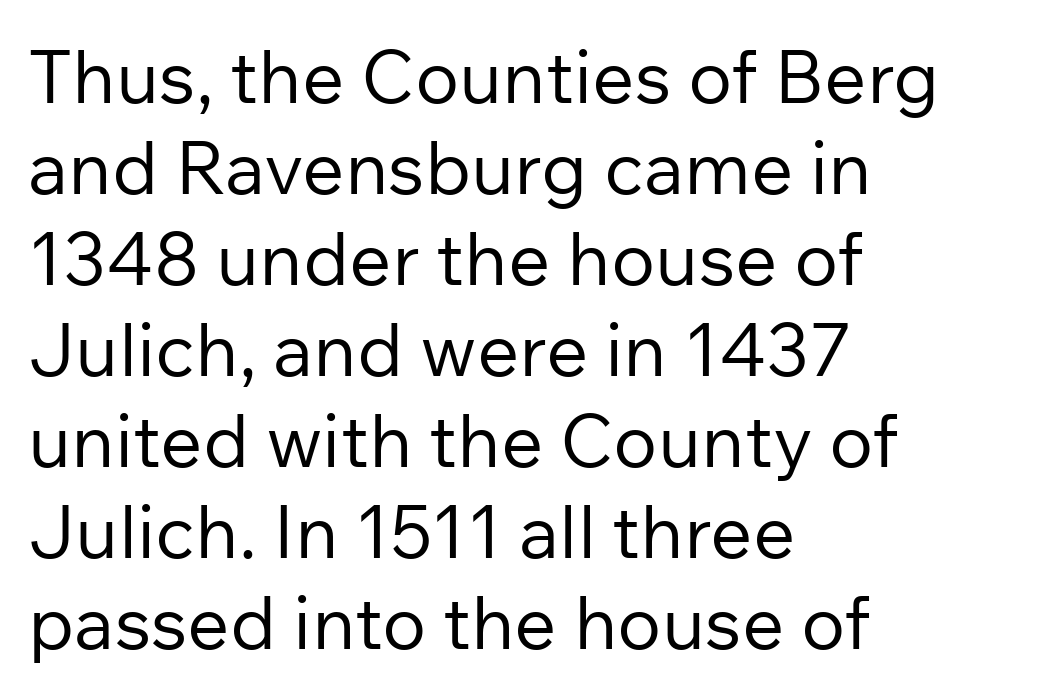
Q: Is the text bold? A: No.
Q: Is the text italic (slanted)? A: No, it is upright.
Q: Is the typeface a serif or a sans-serif typeface? A: Sans-serif.
Q: Is the text underlined? A: No.
Q: How is the paragraph aligned? A: Left-aligned.
Q: Is the spacing between letters normal or unusually wide? A: Normal.
Q: Width (condensed, normal, or wide)? A: Normal.
Q: Stroke contrast? A: Low.
Q: x-height? A: Medium.
Q: Monospaced? A: No.
